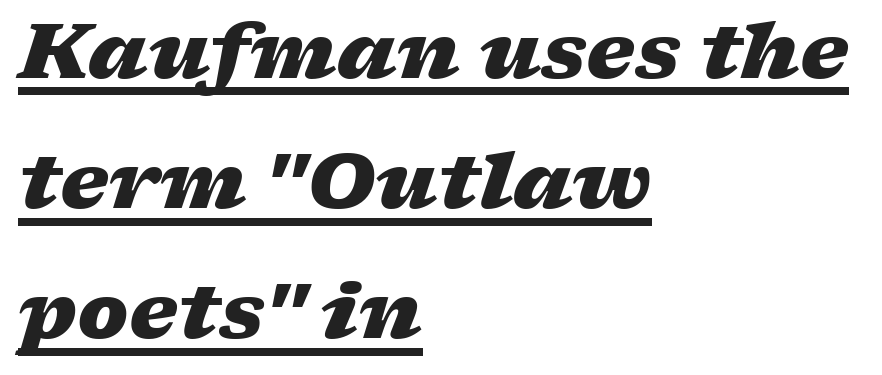
A typesetter would call this zero additional tracking. This is underlined copy, the kind a proofreader might mark for attention. Is this a fixed-width face? No — the glyphs have proportional, varying widths. Regarding leading, the lines here are spaced in the standard way. In terms of posture, this sample is oblique.
